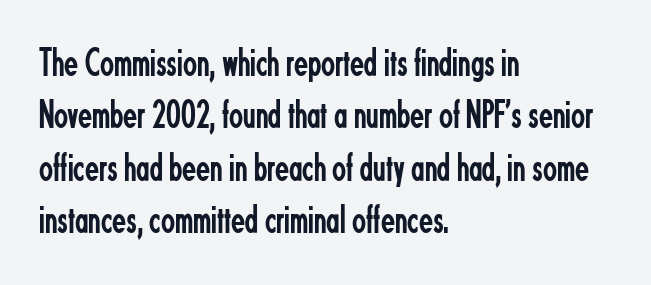
Q: Is the text bold? A: No.
Q: Is the text italic (slanted)? A: No, it is upright.
Q: Is the typeface a serif or a sans-serif typeface? A: Sans-serif.
Q: Is the text underlined? A: No.
Q: How is the paragraph aligned? A: Left-aligned.
Q: Is the spacing between letters normal or unusually wide? A: Normal.
Q: Is the spacing between lines tight, normal or loose? A: Normal.
Q: Width (condensed, normal, or wide)? A: Condensed.
Q: Stroke contrast? A: Low.
Q: x-height? A: Small.
Q: Monospaced? A: No.
